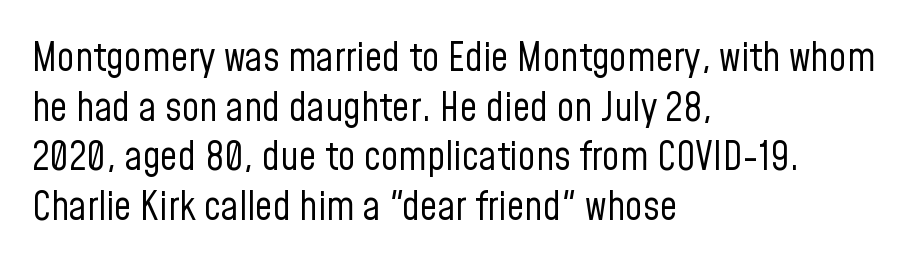
Q: Is the text bold? A: No.
Q: Is the text italic (slanted)? A: No, it is upright.
Q: Is the typeface a serif or a sans-serif typeface? A: Sans-serif.
Q: Is the text underlined? A: No.
Q: How is the paragraph aligned? A: Left-aligned.
Q: Is the spacing between letters normal or unusually wide? A: Normal.
Q: Is the spacing between lines tight, normal or loose? A: Normal.
Q: Width (condensed, normal, or wide)? A: Condensed.
Q: Stroke contrast? A: Low.
Q: x-height? A: Medium.
Q: Monospaced? A: No.
